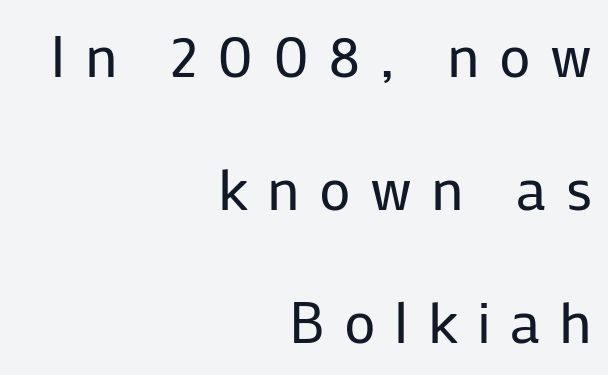
{"serif": "no", "italic": "no", "bold": "no", "weight": "regular", "width": "normal", "stroke_contrast": "low", "x_height": "medium", "monospaced": "no", "underline": "no", "align": "right", "line_spacing": "loose", "line_spacing_ratio": 2.29, "letter_spacing": "wide", "letter_spacing_em": 0.33, "glyph_px": 58}
